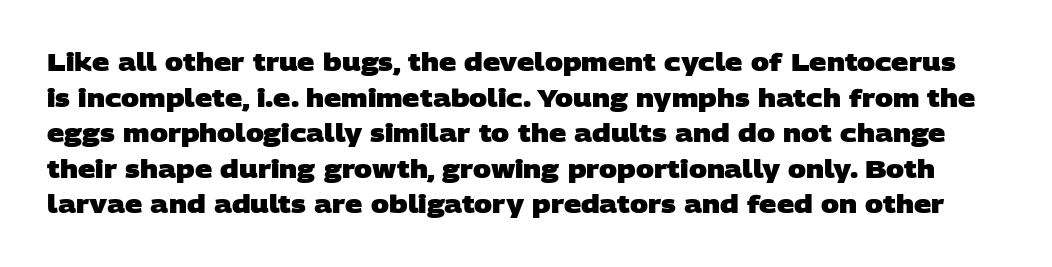
{"bold": "yes", "underline": "no", "line_spacing": "normal", "line_spacing_ratio": 1.48, "letter_spacing": "normal", "letter_spacing_em": 0.0, "glyph_px": 24}
